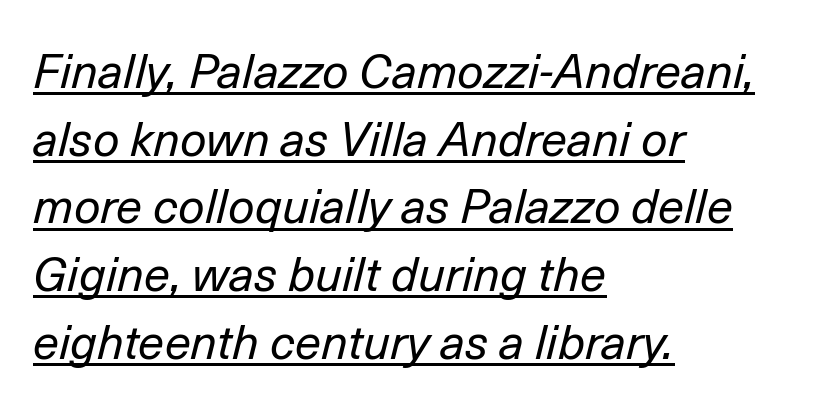
{"italic": "yes", "lean": "right", "slant_degrees": 14, "bold": "no", "weight": "regular", "width": "normal", "stroke_contrast": "low", "x_height": "medium", "monospaced": "no", "underline": "yes", "align": "left", "line_spacing": "normal", "line_spacing_ratio": 1.44, "letter_spacing": "normal", "letter_spacing_em": 0.0, "glyph_px": 47}
